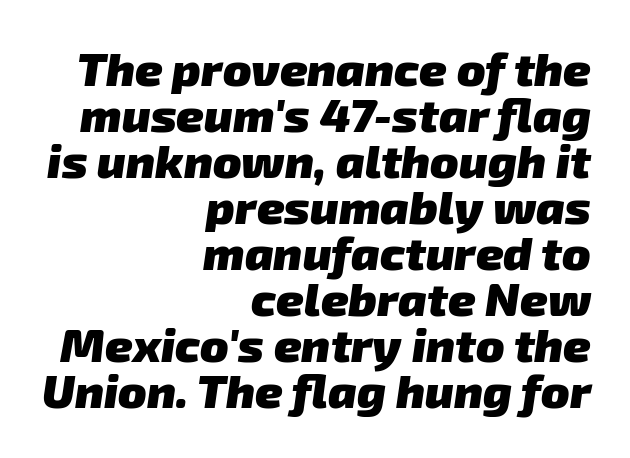
The image shows 47 px heavy sans-serif type; set right-aligned, tight line spacing (0.98x), normal letter spacing, not underlined; low stroke contrast and a medium x-height.
